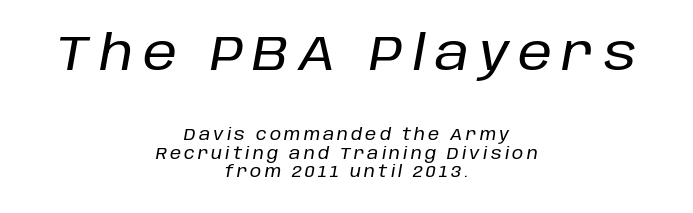
{"italic": "yes", "lean": "right", "slant_degrees": 10, "width": "normal", "stroke_contrast": "low", "x_height": "large", "monospaced": "no", "underline": "no", "align": "center", "line_spacing_ratio": 1.16, "letter_spacing": "wide", "letter_spacing_em": 0.2, "larger_block": "first", "size_ratio": 3.06, "glyph_px": 49}
